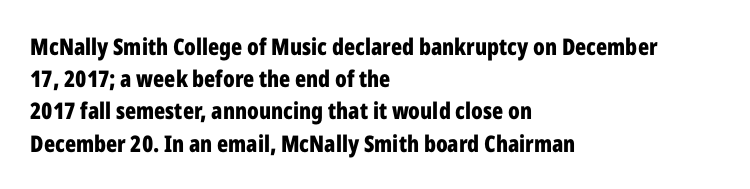
Teacher's note: observe the even left margin — that is flush-left alignment. Tracking here is standard; glyphs follow each other at the usual distance. Horizontal bands of white between lines are of average thickness. Is the type bold? Yes — the strokes are clearly thick and heavy. This is the regular roman posture of the typeface.
